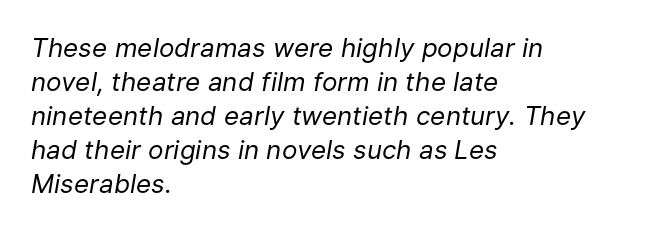
Designer's note — italics engaged. The letters look calm and open, with moderate or lighter stems. Where is the straight margin? On the left. The type is set solid horizontally, with unmodified tracking.
